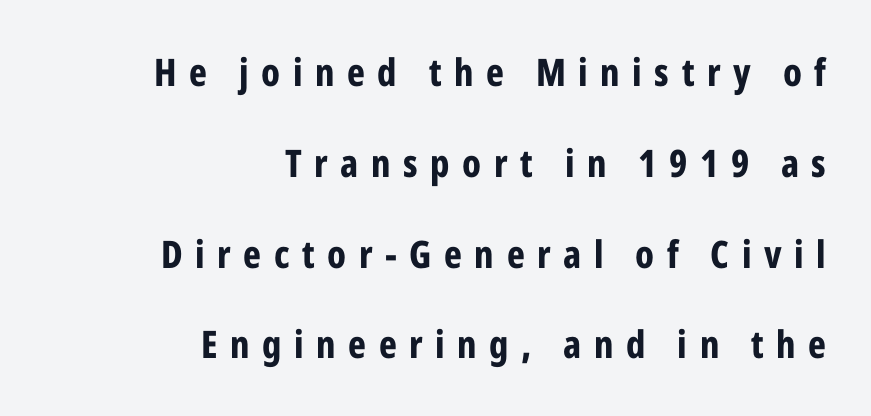
{"serif": "no", "italic": "no", "bold": "yes", "weight": "bold", "width": "condensed", "stroke_contrast": "low", "x_height": "medium", "monospaced": "no", "underline": "no", "align": "right", "line_spacing": "loose", "line_spacing_ratio": 2.39, "letter_spacing": "wide", "letter_spacing_em": 0.33, "glyph_px": 38}
